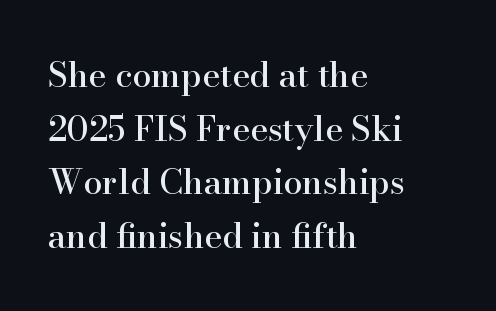
Q: Is the text italic (slanted)? A: No, it is upright.
Q: Is the typeface a serif or a sans-serif typeface? A: Serif.
Q: Is the text underlined? A: No.
Q: How is the paragraph aligned? A: Left-aligned.
Q: Is the spacing between letters normal or unusually wide? A: Normal.
Q: Is the spacing between lines tight, normal or loose? A: Normal.
Q: Width (condensed, normal, or wide)? A: Normal.
Q: Stroke contrast? A: High.
Q: x-height? A: Small.
Q: Monospaced? A: No.
